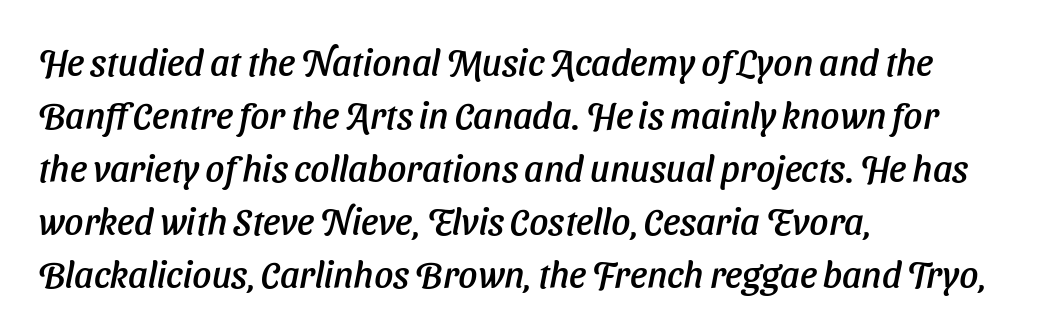
The image shows 37 px text type; set left-aligned, normal line spacing (1.43x), normal letter spacing, not underlined; low stroke contrast and a medium x-height.
